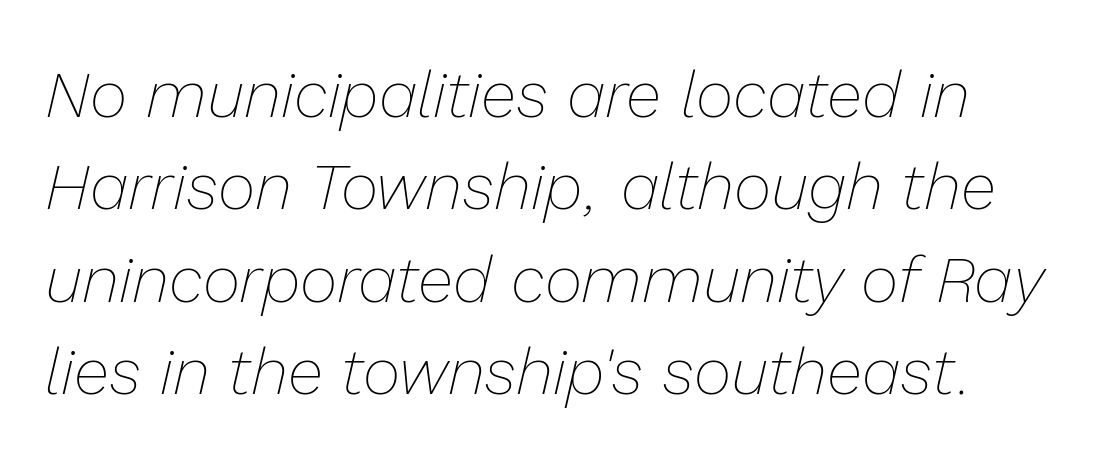
The image shows 65 px thin type, italic (leaning right); set normal line spacing (1.42x), normal letter spacing, not underlined; low stroke contrast and a medium x-height.
